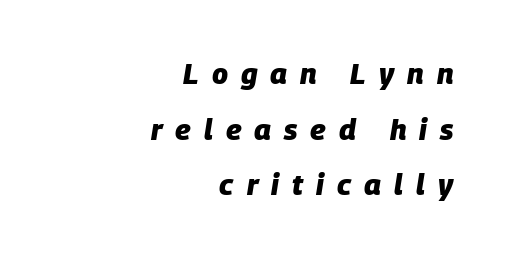
{"italic": "yes", "lean": "right", "slant_degrees": 9, "bold": "yes", "weight": "heavy", "width": "normal", "stroke_contrast": "low", "x_height": "large", "monospaced": "no", "underline": "no", "align": "right", "line_spacing": "loose", "line_spacing_ratio": 1.92, "letter_spacing": "wide", "letter_spacing_em": 0.45, "glyph_px": 29}
